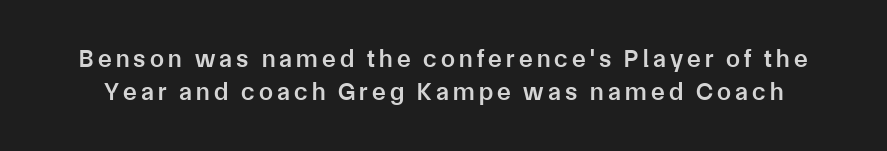
These words are printed semibold, heavier than regular yet not bold. Only glyphs here, with clear space below each row. This sample keeps an unexceptional amount of space between lines. The lettering holds an erect, upright posture throughout.
